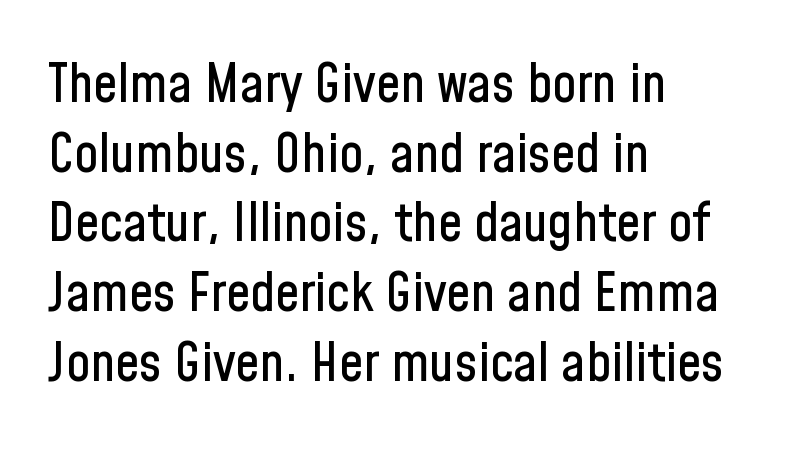
{"serif": "no", "italic": "no", "width": "condensed", "stroke_contrast": "low", "x_height": "medium", "monospaced": "no", "underline": "no", "align": "left", "line_spacing": "normal", "line_spacing_ratio": 1.29, "letter_spacing": "normal", "letter_spacing_em": 0.0, "glyph_px": 54}
